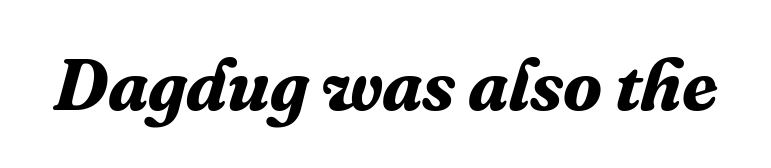
{"serif": "yes", "italic": "yes", "lean": "right", "slant_degrees": 16, "bold": "yes", "weight": "bold", "width": "normal", "stroke_contrast": "medium", "x_height": "medium", "monospaced": "no", "underline": "no", "letter_spacing": "normal", "letter_spacing_em": 0.0, "glyph_px": 72}
